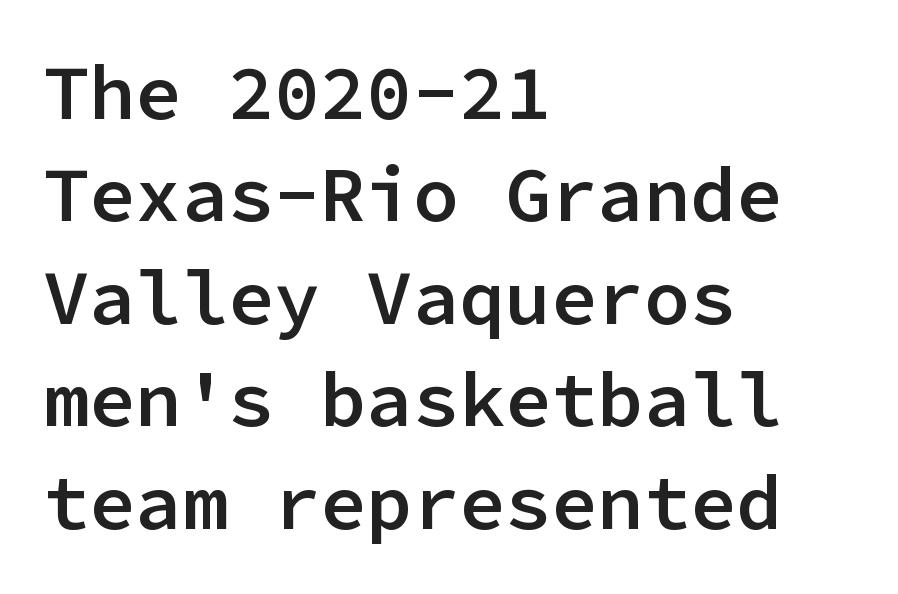
Q: Is the text bold? A: Semi-bold.
Q: Is the text italic (slanted)? A: No, it is upright.
Q: Is the typeface a serif or a sans-serif typeface? A: Sans-serif.
Q: Is the text underlined? A: No.
Q: How is the paragraph aligned? A: Left-aligned.
Q: Is the spacing between letters normal or unusually wide? A: Normal.
Q: Is the spacing between lines tight, normal or loose? A: Normal.
Q: Width (condensed, normal, or wide)? A: Normal.
Q: Stroke contrast? A: Low.
Q: x-height? A: Medium.
Q: Monospaced? A: Yes.
